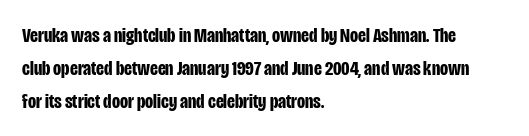
Q: Is the text bold? A: Yes.
Q: Is the text italic (slanted)? A: No, it is upright.
Q: Is the text underlined? A: No.
Q: How is the paragraph aligned? A: Left-aligned.
Q: Is the spacing between letters normal or unusually wide? A: Normal.
Q: Is the spacing between lines tight, normal or loose? A: Normal.
